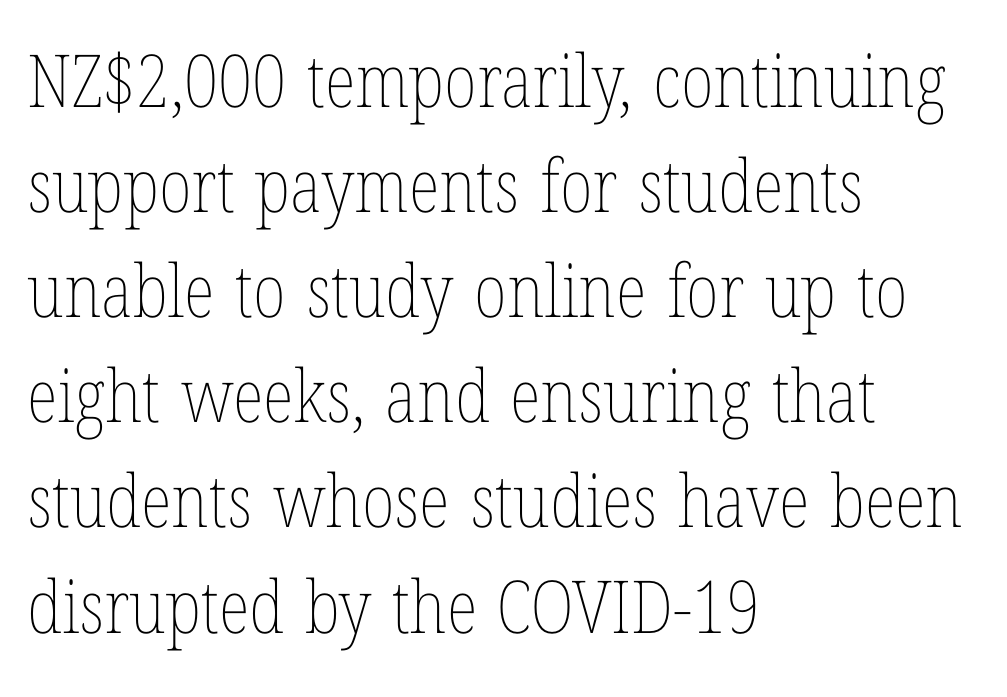
Q: Is the text bold? A: No.
Q: Is the text italic (slanted)? A: No, it is upright.
Q: Is the text underlined? A: No.
Q: How is the paragraph aligned? A: Left-aligned.
Q: Is the spacing between letters normal or unusually wide? A: Normal.
Q: Is the spacing between lines tight, normal or loose? A: Normal.
Q: Width (condensed, normal, or wide)? A: Condensed.
Q: Stroke contrast? A: Low.
Q: x-height? A: Medium.
Q: Monospaced? A: No.
